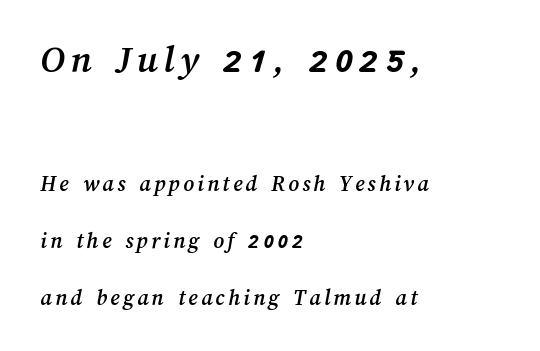
{"width": "normal", "stroke_contrast": "medium", "x_height": "medium", "monospaced": "no", "underline": "no", "align": "left", "line_spacing": "loose", "line_spacing_ratio": 2.49, "larger_block": "first", "size_ratio": 1.74, "glyph_px": 40}
